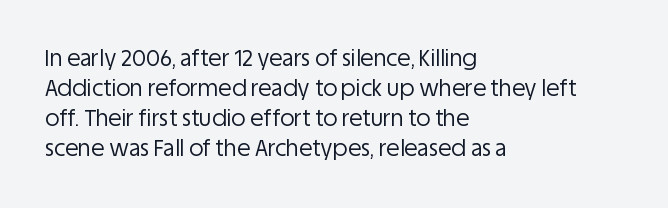
The image shows 22 px text type, upright; set left-aligned, normal line spacing (1.37x), normal letter spacing, not underlined.
